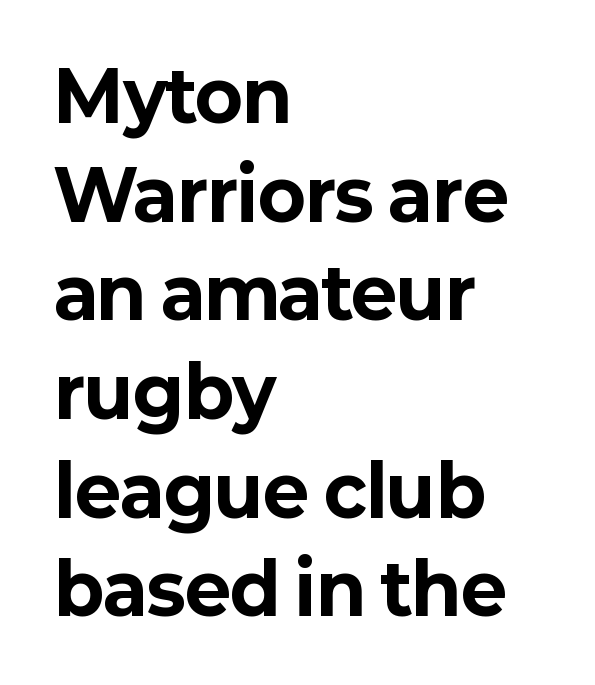
Q: Is the text bold? A: Yes.
Q: Is the text italic (slanted)? A: No, it is upright.
Q: Is the typeface a serif or a sans-serif typeface? A: Sans-serif.
Q: Is the text underlined? A: No.
Q: How is the paragraph aligned? A: Left-aligned.
Q: Is the spacing between letters normal or unusually wide? A: Normal.
Q: Is the spacing between lines tight, normal or loose? A: Normal.
Q: Width (condensed, normal, or wide)? A: Normal.
Q: Stroke contrast? A: Low.
Q: x-height? A: Medium.
Q: Monospaced? A: No.
